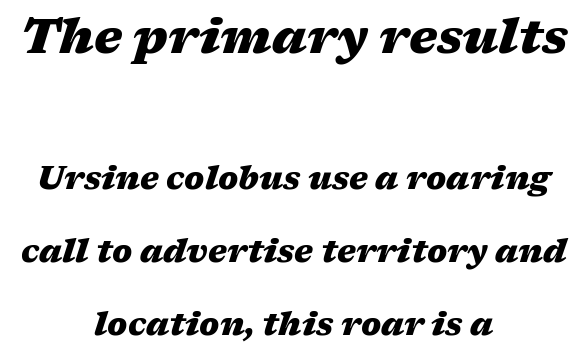
Q: Is the text bold? A: Yes.
Q: Is the text italic (slanted)? A: Yes, it leans right by about 17 degrees.
Q: Is the text underlined? A: No.
Q: How is the paragraph aligned? A: Centered.
Q: Is the spacing between letters normal or unusually wide? A: Normal.
Q: Is the spacing between lines tight, normal or loose? A: Loose.
Q: Which block of text is set in a larger size, the first (top) or the second (bottom)? A: The first (top) one.
Q: Width (condensed, normal, or wide)? A: Wide.
Q: Stroke contrast? A: Medium.
Q: x-height? A: Medium.
Q: Monospaced? A: No.
